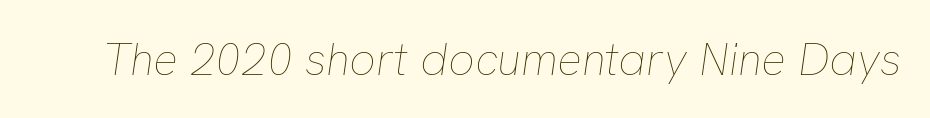
The image shows 46 px thin type, italic (leaning right); set normal letter spacing, not underlined; low stroke contrast and a medium x-height.
